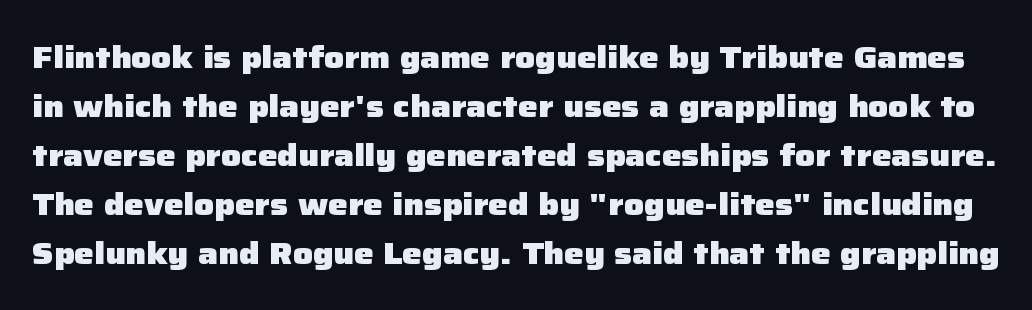
Each word holds together tightly as a unit, with standard inter-letter gaps. You can tell it's not italic because the verticals are truly vertical. Successive baselines arrive at the customary interval. The face used here is proportionally spaced, like ordinary book or web type. Nobody drew a line under any word here. Plenty of ink on the page — the face is bold.
